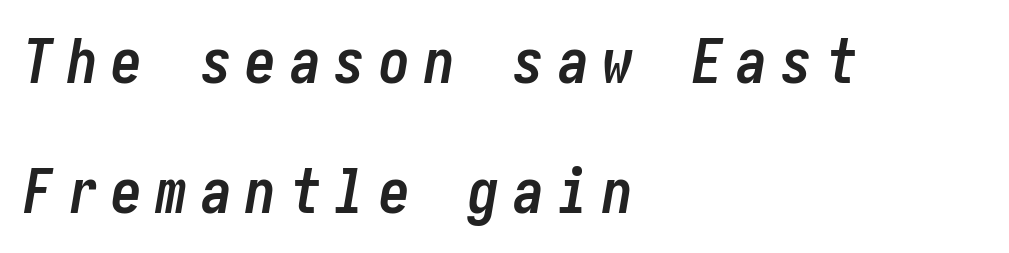
Q: Is the text bold? A: Yes.
Q: Is the text italic (slanted)? A: Yes, it leans right by about 10 degrees.
Q: Is the text underlined? A: No.
Q: How is the paragraph aligned? A: Left-aligned.
Q: Is the spacing between letters normal or unusually wide? A: Unusually wide.
Q: Is the spacing between lines tight, normal or loose? A: Loose.
Q: Width (condensed, normal, or wide)? A: Condensed.
Q: Stroke contrast? A: Low.
Q: x-height? A: Medium.
